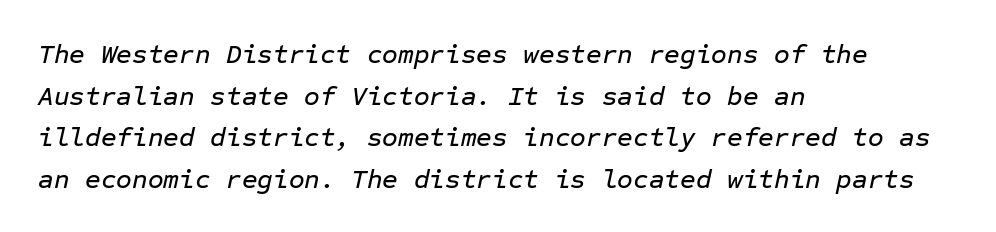
The image shows 27 px text type, italic (leaning right); set left-aligned, normal line spacing (1.54x), normal letter spacing, not underlined.
